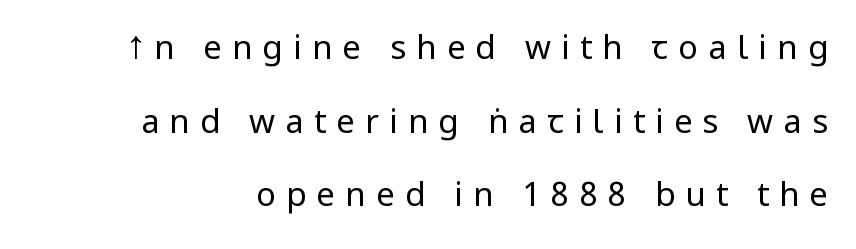
Q: Is the text bold? A: No.
Q: Is the text italic (slanted)? A: No, it is upright.
Q: Is the typeface a serif or a sans-serif typeface? A: Sans-serif.
Q: Is the text underlined? A: No.
Q: Is the spacing between letters normal or unusually wide? A: Unusually wide.
Q: Is the spacing between lines tight, normal or loose? A: Loose.
Q: Width (condensed, normal, or wide)? A: Condensed.
Q: Stroke contrast? A: Low.
Q: x-height? A: Large.
Q: Monospaced? A: No.
